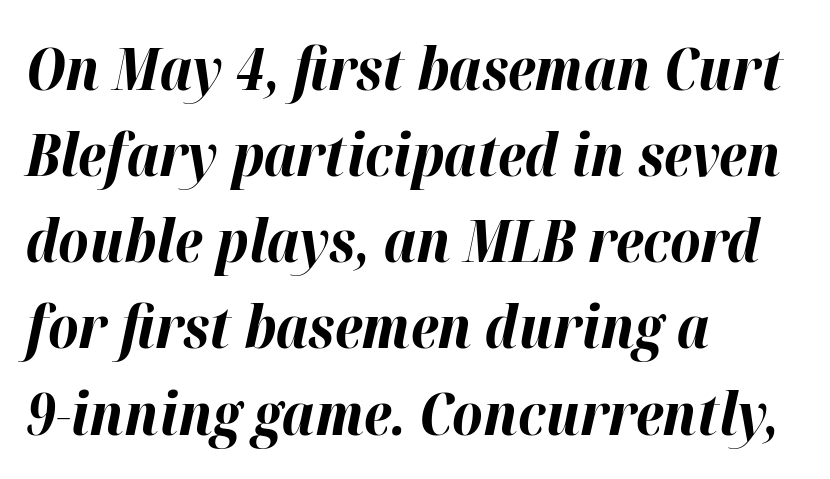
The image shows 59 px bold type, italic (leaning right); set left-aligned, normal line spacing (1.46x), normal letter spacing, not underlined; high stroke contrast and a medium x-height.
